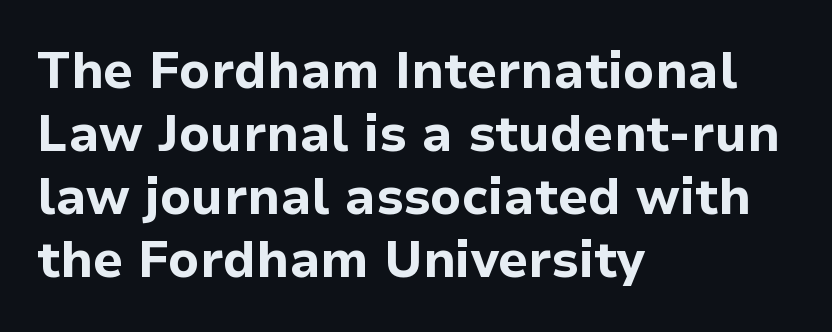
Q: Is the text bold? A: Yes.
Q: Is the text italic (slanted)? A: No, it is upright.
Q: Is the typeface a serif or a sans-serif typeface? A: Sans-serif.
Q: Is the text underlined? A: No.
Q: How is the paragraph aligned? A: Left-aligned.
Q: Is the spacing between letters normal or unusually wide? A: Normal.
Q: Is the spacing between lines tight, normal or loose? A: Normal.
Q: Width (condensed, normal, or wide)? A: Normal.
Q: Stroke contrast? A: Low.
Q: x-height? A: Medium.
Q: Monospaced? A: No.
